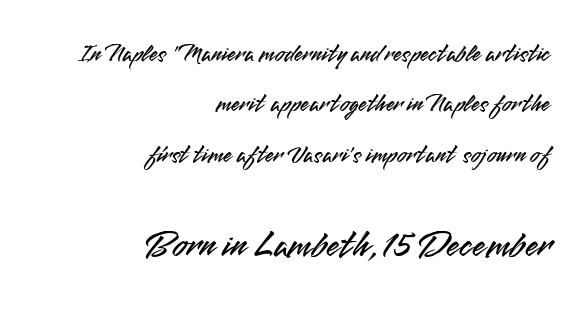
The image shows 38 px sans-serif type; set right-aligned, loose line spacing (2.02x), normal letter spacing, not underlined; the second (bottom) block is 1.52x larger; medium stroke contrast and a small x-height.
